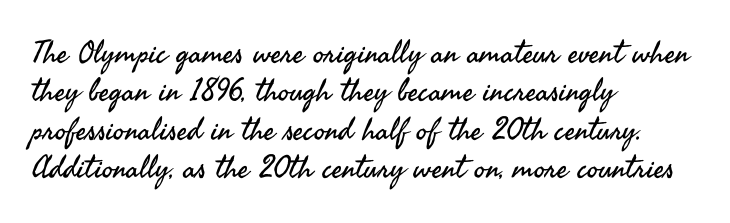
{"serif": "no", "bold": "no", "weight": "regular", "width": "normal", "stroke_contrast": "medium", "x_height": "small", "monospaced": "no", "underline": "no", "align": "left", "line_spacing_ratio": 1.24, "letter_spacing": "normal", "letter_spacing_em": 0.0, "glyph_px": 31}
